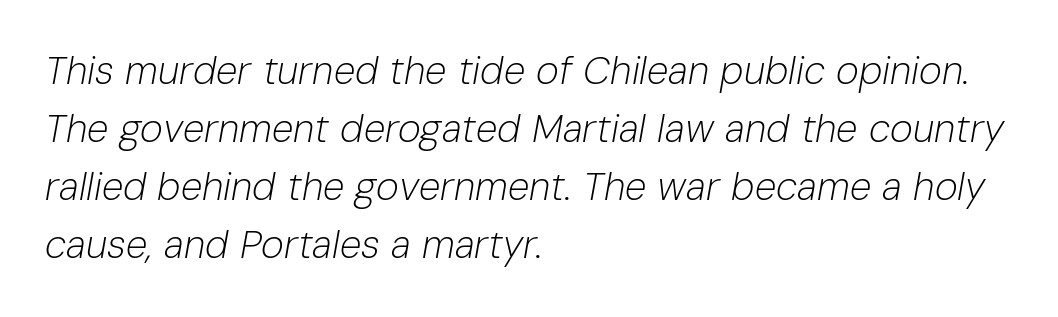
The image shows 39 px light type, italic (leaning right); set left-aligned, normal line spacing (1.49x), normal letter spacing, not underlined; low stroke contrast and a medium x-height.
